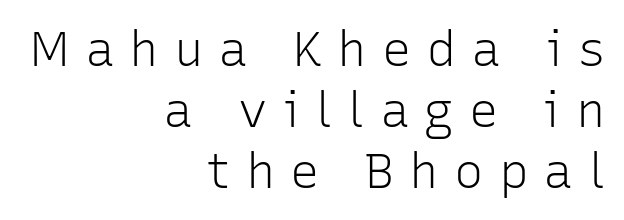
Q: Is the text bold? A: No.
Q: Is the text italic (slanted)? A: No, it is upright.
Q: Is the typeface a serif or a sans-serif typeface? A: Sans-serif.
Q: Is the text underlined? A: No.
Q: How is the paragraph aligned? A: Right-aligned.
Q: Is the spacing between letters normal or unusually wide? A: Unusually wide.
Q: Width (condensed, normal, or wide)? A: Normal.
Q: Stroke contrast? A: Low.
Q: x-height? A: Medium.
Q: Monospaced? A: No.
